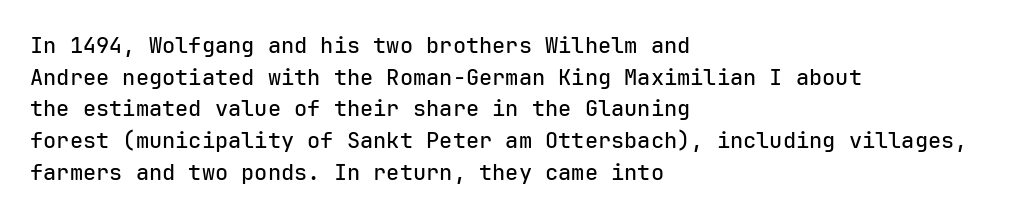
Q: Is the text italic (slanted)? A: No, it is upright.
Q: Is the text underlined? A: No.
Q: How is the paragraph aligned? A: Left-aligned.
Q: Is the spacing between letters normal or unusually wide? A: Normal.
Q: Is the spacing between lines tight, normal or loose? A: Normal.
